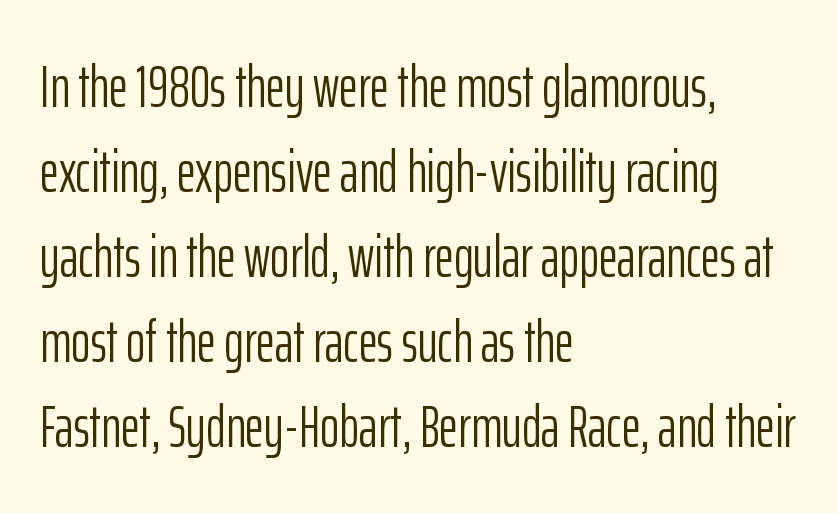
{"serif": "no", "italic": "no", "bold": "no", "weight": "light", "width": "condensed", "stroke_contrast": "low", "x_height": "medium", "monospaced": "no", "underline": "no", "align": "left", "line_spacing": "normal", "line_spacing_ratio": 1.44, "letter_spacing": "normal", "letter_spacing_em": 0.0, "glyph_px": 59}
